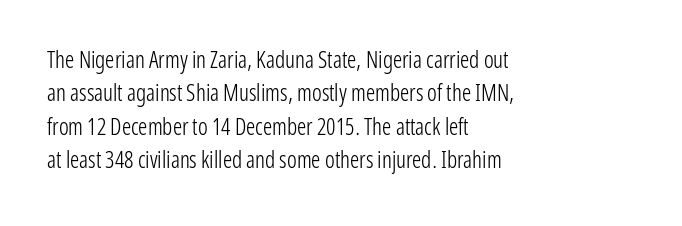
How would I describe the line gaps? Plain and ordinary. Just letters on the line, the space beneath them empty. Alignment: flush left. In terms of posture, this sample is upright.
